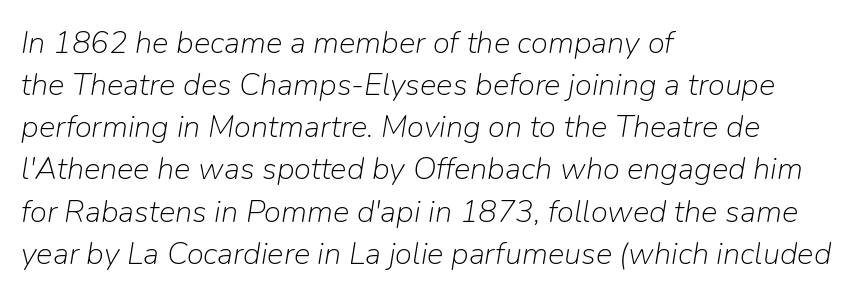
Q: Is the text bold? A: No.
Q: Is the text italic (slanted)? A: Yes, it leans right by about 9 degrees.
Q: Is the text underlined? A: No.
Q: How is the paragraph aligned? A: Left-aligned.
Q: Is the spacing between letters normal or unusually wide? A: Normal.
Q: Is the spacing between lines tight, normal or loose? A: Normal.
Q: Width (condensed, normal, or wide)? A: Normal.
Q: Stroke contrast? A: Low.
Q: x-height? A: Medium.
Q: Monospaced? A: No.
